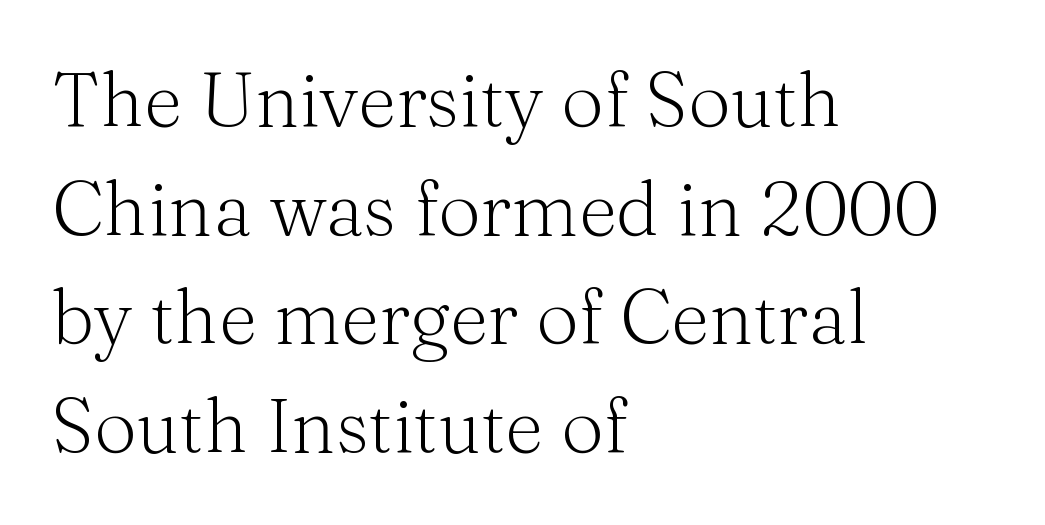
The image shows 75 px light serif type, upright; set left-aligned, normal line spacing (1.45x), normal letter spacing, not underlined; medium stroke contrast and a medium x-height.
